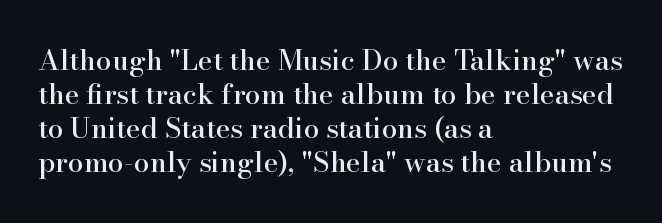
Q: Is the text italic (slanted)? A: No, it is upright.
Q: Is the typeface a serif or a sans-serif typeface? A: Serif.
Q: Is the text underlined? A: No.
Q: How is the paragraph aligned? A: Left-aligned.
Q: Is the spacing between letters normal or unusually wide? A: Normal.
Q: Width (condensed, normal, or wide)? A: Normal.
Q: Stroke contrast? A: High.
Q: x-height? A: Small.
Q: Monospaced? A: No.
